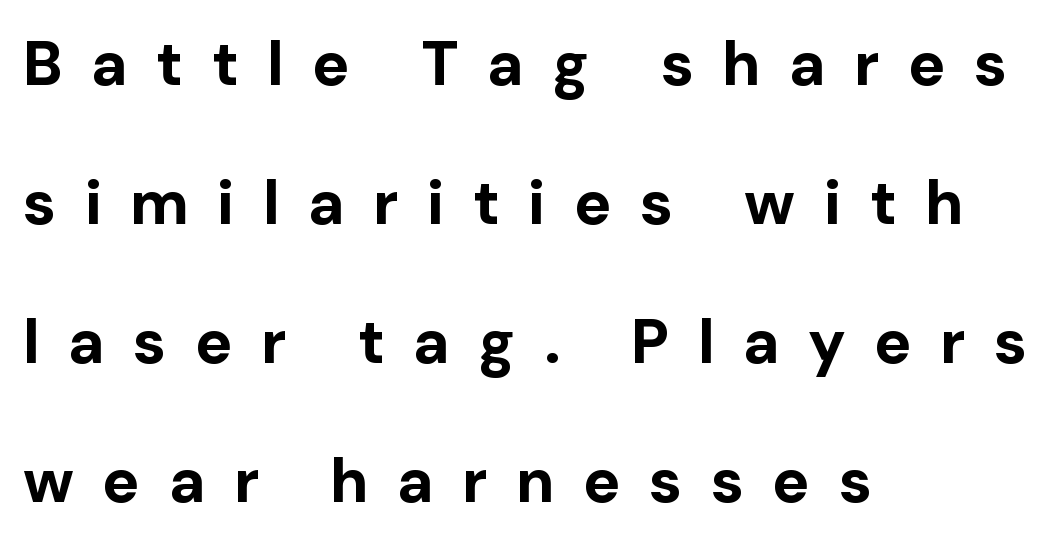
The image shows 62 px bold sans-serif type, upright; set left-aligned, loose line spacing (2.24x), unusually wide letter spacing (+0.46 em), not underlined; low stroke contrast and a medium x-height.
